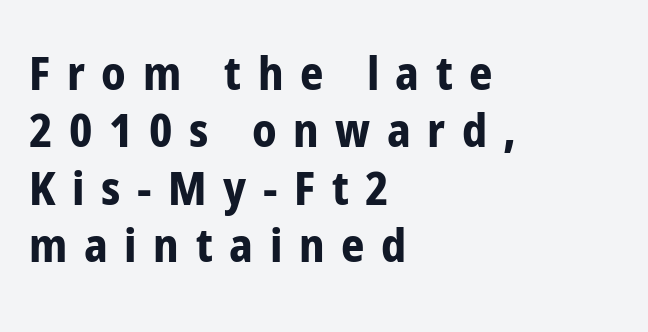
Q: Is the text bold? A: Yes.
Q: Is the text italic (slanted)? A: No, it is upright.
Q: Is the typeface a serif or a sans-serif typeface? A: Sans-serif.
Q: Is the text underlined? A: No.
Q: How is the paragraph aligned? A: Left-aligned.
Q: Is the spacing between letters normal or unusually wide? A: Unusually wide.
Q: Is the spacing between lines tight, normal or loose? A: Normal.
Q: Width (condensed, normal, or wide)? A: Condensed.
Q: Stroke contrast? A: Low.
Q: x-height? A: Medium.
Q: Monospaced? A: No.
